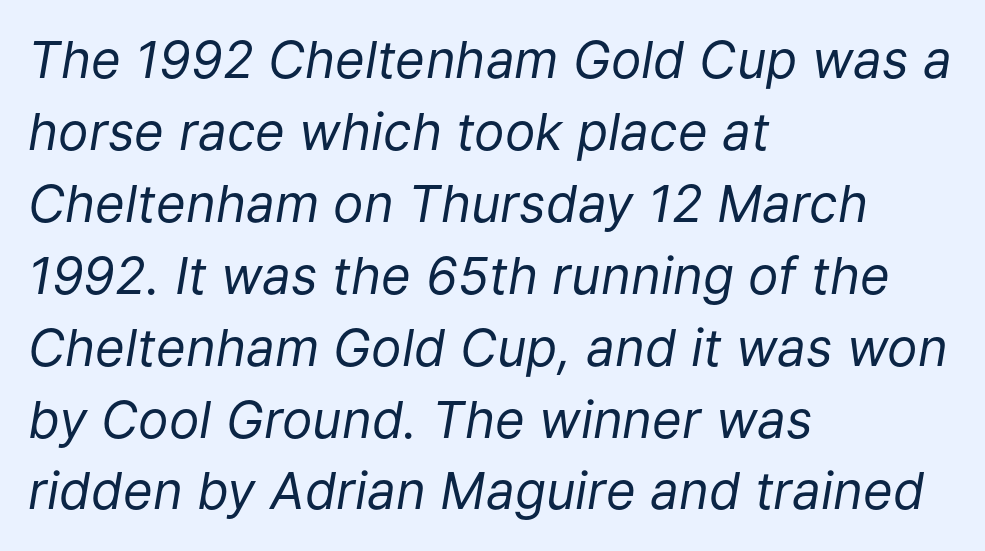
Is the type slanted? Yes — the strokes lean at a clear angle. Stems and bowls with no extra thickness — not bold. Rule under the text: the space is simply empty. Teacher's note: observe the even left margin — that is flush-left alignment. This sample has the flowing, uneven cadence of proportional lettering.
